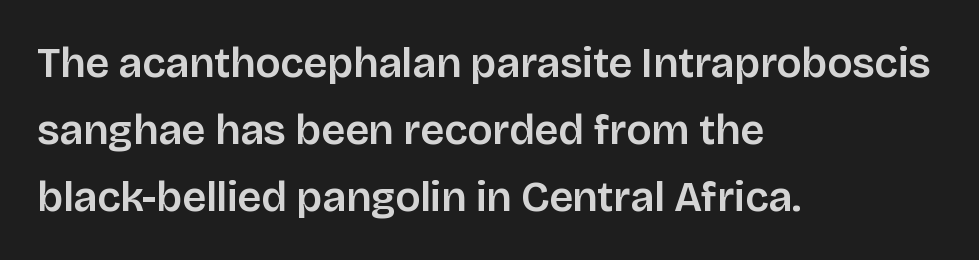
Q: Is the text italic (slanted)? A: No, it is upright.
Q: Is the typeface a serif or a sans-serif typeface? A: Sans-serif.
Q: Is the text underlined? A: No.
Q: How is the paragraph aligned? A: Left-aligned.
Q: Is the spacing between letters normal or unusually wide? A: Normal.
Q: Is the spacing between lines tight, normal or loose? A: Normal.
Q: Width (condensed, normal, or wide)? A: Normal.
Q: Stroke contrast? A: Low.
Q: x-height? A: Large.
Q: Monospaced? A: No.
